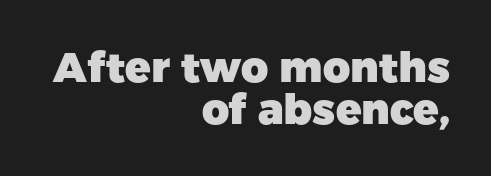
You can tell it's not italic because the verticals are truly vertical. Letterform terminals end flat and unadorned throughout the passage. Visually the block forms a straight wall on the right and a jagged coastline on the left. Very little white space separates one row of letters from the next. Spacing verdict: proportional, widths tailored to each character.
